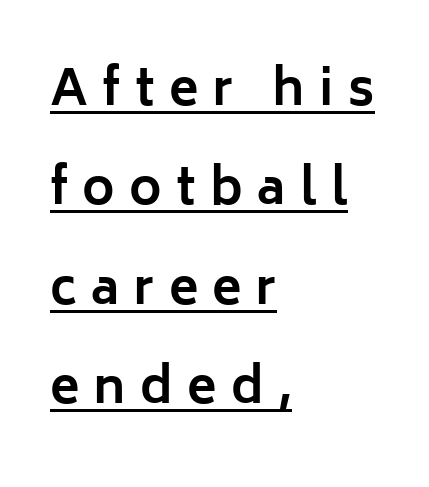
The image shows 49 px bold sans-serif type, upright; set left-aligned, loose line spacing (2.03x), unusually wide letter spacing (+0.29 em), underlined; low stroke contrast and a medium x-height.
